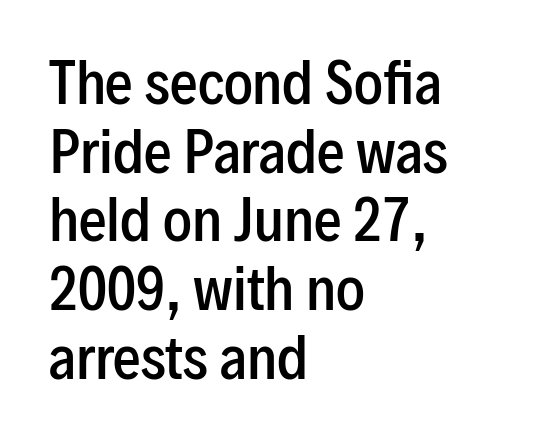
You could not count columns in this text — the font is proportionally spaced. Teacher's note: observe the even left margin — that is flush-left alignment. Caption: standard tracking, unaltered. The rendering uses a semibold face; strokes are thickened but not to full bold.
